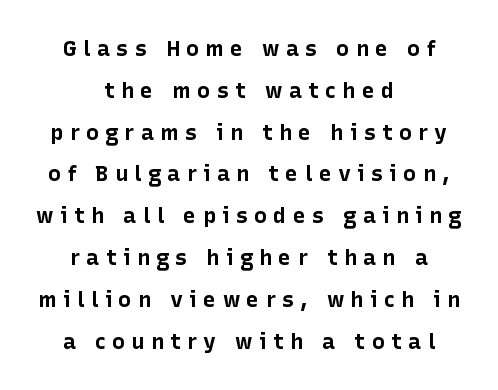
{"italic": "no", "bold": "yes", "underline": "no", "align": "center", "line_spacing": "loose", "line_spacing_ratio": 1.9, "letter_spacing": "wide", "letter_spacing_em": 0.28, "glyph_px": 22}
